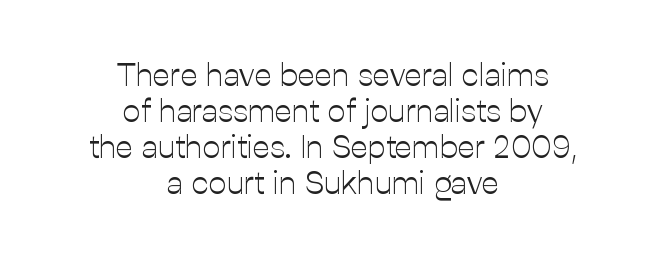
{"serif": "no", "italic": "no", "bold": "no", "weight": "light", "width": "normal", "stroke_contrast": "low", "x_height": "medium", "monospaced": "no", "underline": "no", "align": "center", "line_spacing": "tight", "line_spacing_ratio": 1.12, "letter_spacing": "normal", "letter_spacing_em": 0.0, "glyph_px": 32}
